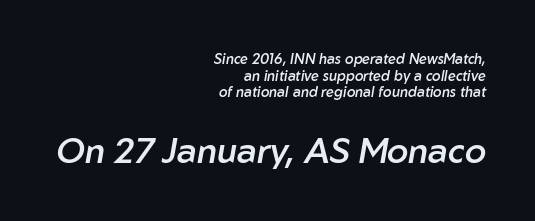
Q: Is the text bold? A: Semi-bold.
Q: Is the text italic (slanted)? A: Yes, it leans right by about 10 degrees.
Q: Is the text underlined? A: No.
Q: How is the paragraph aligned? A: Right-aligned.
Q: Is the spacing between letters normal or unusually wide? A: Normal.
Q: Which block of text is set in a larger size, the first (top) or the second (bottom)? A: The second (bottom) one.
Q: Width (condensed, normal, or wide)? A: Normal.
Q: Stroke contrast? A: Low.
Q: x-height? A: Medium.
Q: Monospaced? A: No.
